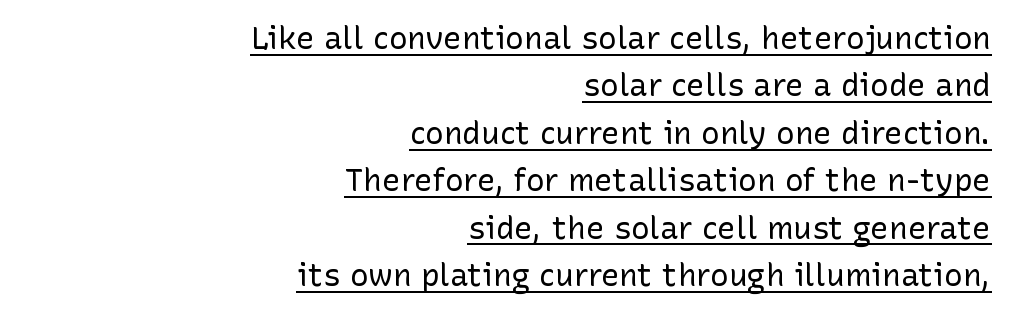
The image shows 31 px regular-weight sans-serif type, upright; set right-aligned, normal line spacing (1.53x), normal letter spacing, underlined; low stroke contrast and a medium x-height.
